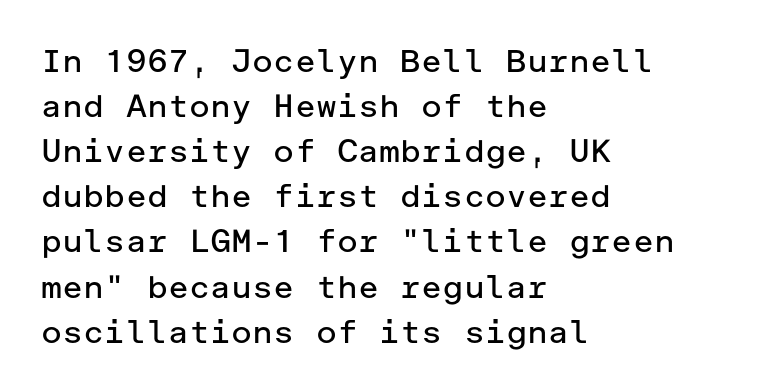
{"serif": "no", "italic": "no", "bold": "no", "weight": "regular", "width": "normal", "stroke_contrast": "low", "x_height": "medium", "underline": "no", "align": "left", "line_spacing": "normal", "line_spacing_ratio": 1.41, "letter_spacing": "normal", "letter_spacing_em": 0.0, "glyph_px": 32}
